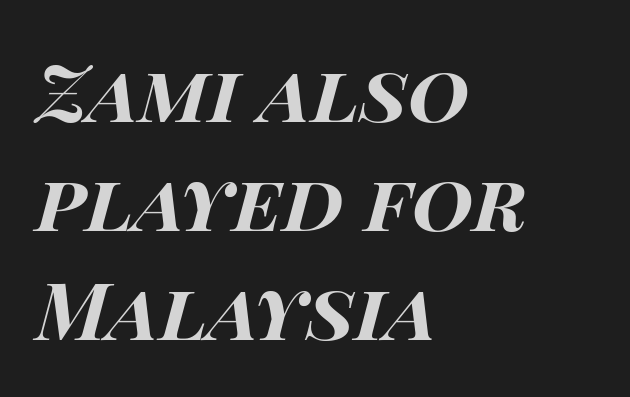
Q: Is the text bold? A: Yes.
Q: Is the text italic (slanted)? A: Yes, it leans right by about 14 degrees.
Q: Is the text underlined? A: No.
Q: How is the paragraph aligned? A: Left-aligned.
Q: Is the spacing between letters normal or unusually wide? A: Normal.
Q: Is the spacing between lines tight, normal or loose? A: Normal.
Q: Width (condensed, normal, or wide)? A: Wide.
Q: Stroke contrast? A: High.
Q: x-height? A: Large.
Q: Monospaced? A: No.
